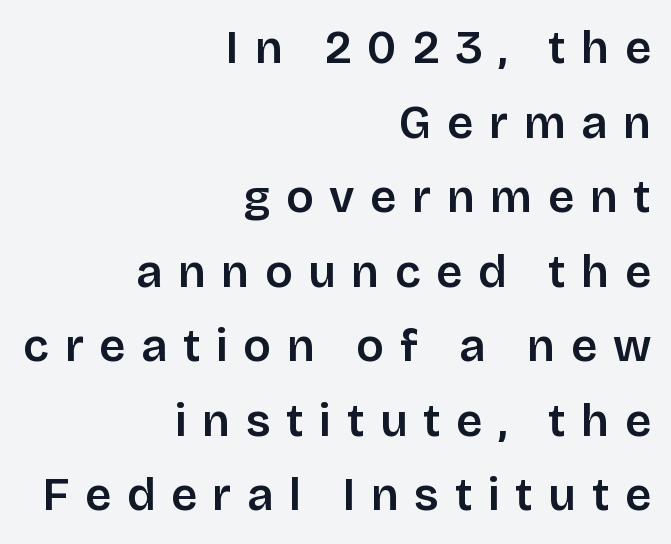
A typesetter would label this face a sans. A typesetter would call this proportional, since set widths differ per character. The tracking jumps out immediately: characters are airy and widely separated. Visually the block forms a straight wall on the right and a jagged coastline on the left. Just letters on the line, the space beneath them empty. Ascenders rise straight up at ninety degrees.
